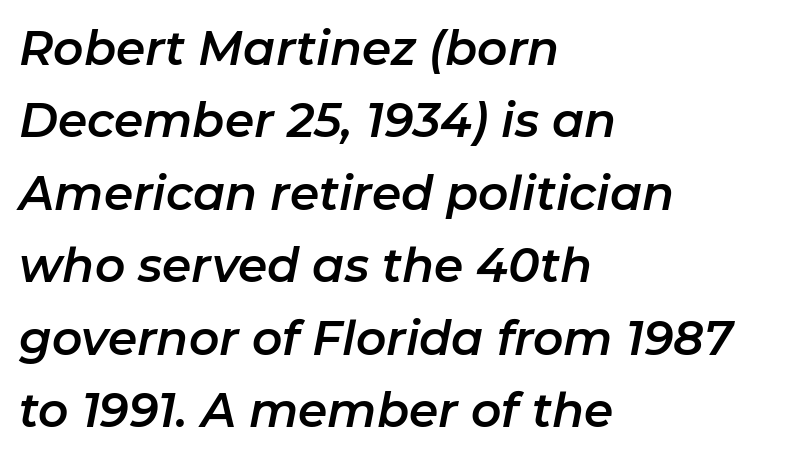
Each word holds together tightly as a unit, with standard inter-letter gaps. The baseline area is clear. The rag falls on the right side of this text block. The whole block is typeset with a tilt. These lines sit exactly where default settings would place them. The rendering uses natural spacing where letterforms have individual widths.
